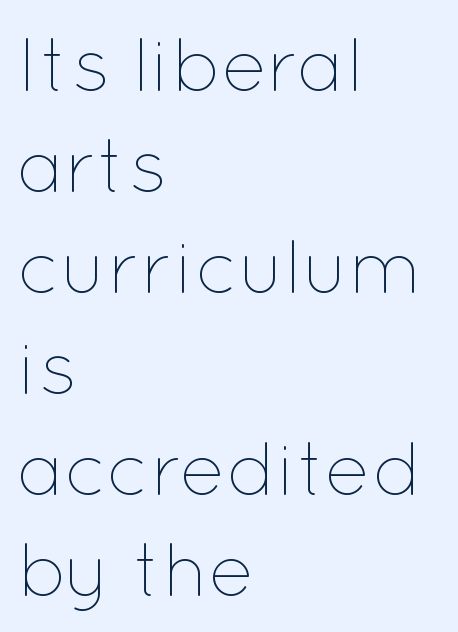
The image shows 76 px thin type, upright; set left-aligned, normal line spacing (1.33x), normal letter spacing, not underlined; low stroke contrast and a medium x-height.
